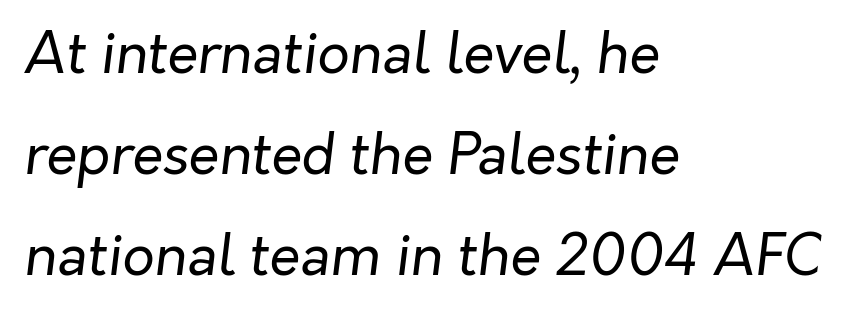
The image shows 56 px regular-weight type, italic (leaning right); set left-aligned, line spacing 1.8x, normal letter spacing, not underlined; low stroke contrast and a medium x-height.
